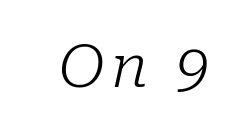
{"serif": "yes", "italic": "yes", "lean": "right", "slant_degrees": 10, "bold": "no", "weight": "light", "width": "normal", "stroke_contrast": "low", "x_height": "medium", "monospaced": "no", "underline": "no", "glyph_px": 59}
